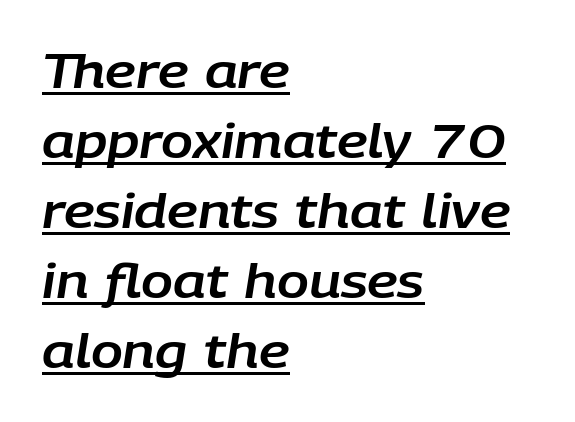
Here the designer chose a conventional face with non-uniform glyph widths. Every word sits above its own underline. The type is set solid horizontally, with unmodified tracking. There's an unmistakable incline to the writing here. The vertical gap from one line to the next is medium. Every row of glyphs begins at an identical x-position on the left.
